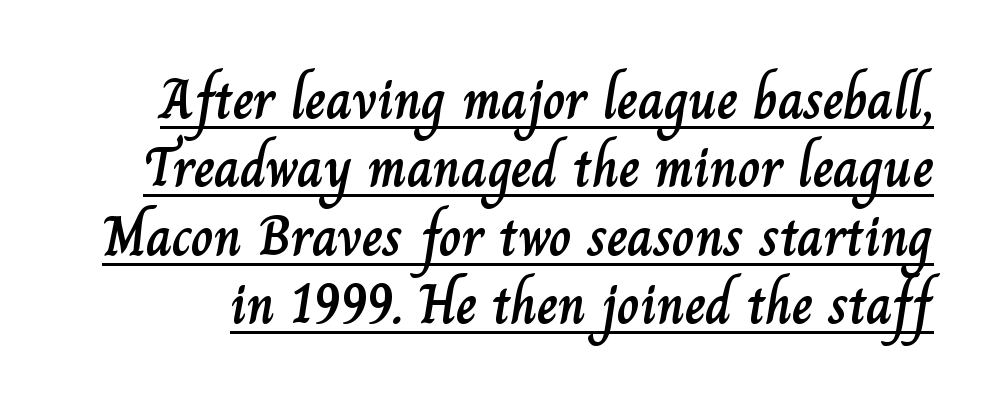
{"width": "normal", "stroke_contrast": "low", "x_height": "small", "monospaced": "no", "underline": "yes", "line_spacing_ratio": 1.22, "letter_spacing": "normal", "letter_spacing_em": 0.0, "glyph_px": 56}
